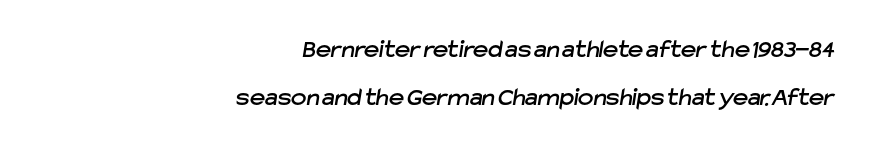
Q: Is the text underlined? A: No.
Q: How is the paragraph aligned? A: Right-aligned.
Q: Is the spacing between letters normal or unusually wide? A: Normal.
